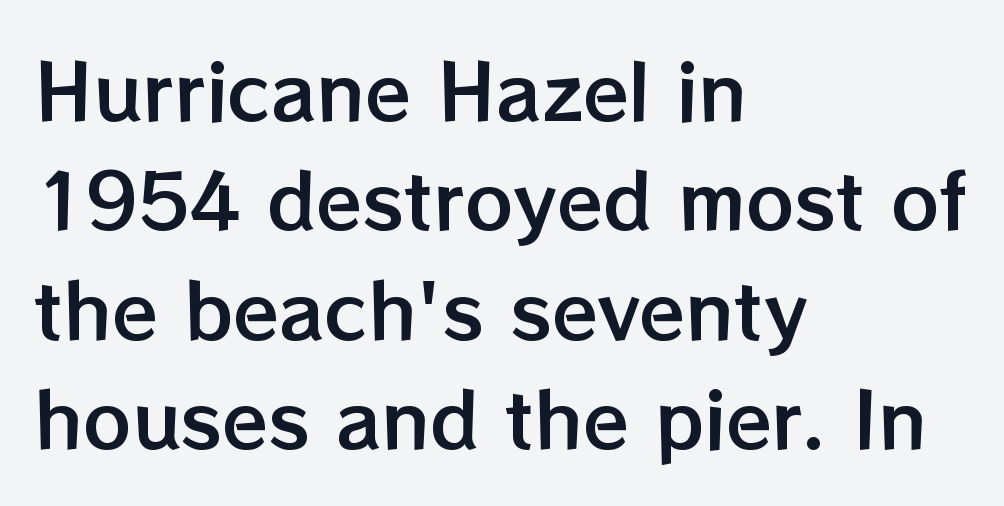
Leading: standard. A bare baseline throughout the passage. A roman cut, with each character standing at attention. Spacing verdict: proportional, widths tailored to each character. Alignment: flush left. Nobody touched the tracking dial on this one.
